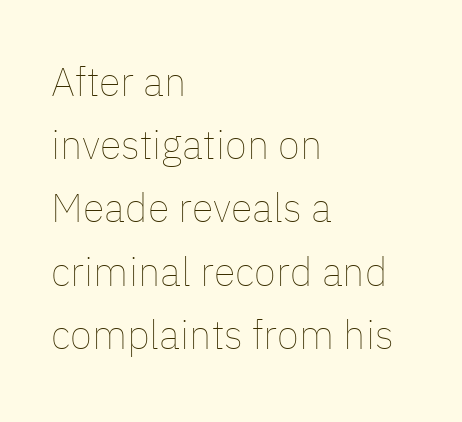
{"italic": "no", "bold": "no", "weight": "thin", "width": "normal", "stroke_contrast": "low", "x_height": "medium", "monospaced": "no", "underline": "no", "align": "left", "line_spacing": "normal", "line_spacing_ratio": 1.58, "letter_spacing": "normal", "letter_spacing_em": 0.0, "glyph_px": 40}
